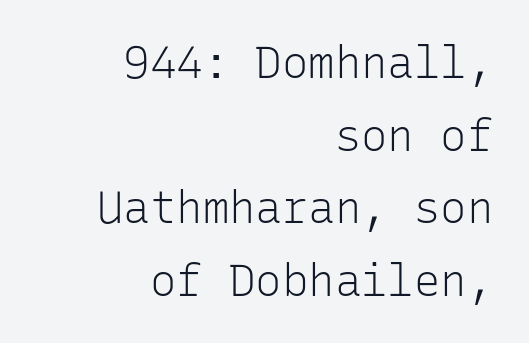
The image shows 44 px light sans-serif type, upright, monospaced; set right-aligned, normal line spacing (1.65x), normal letter spacing, not underlined; low stroke contrast and a medium x-height.
